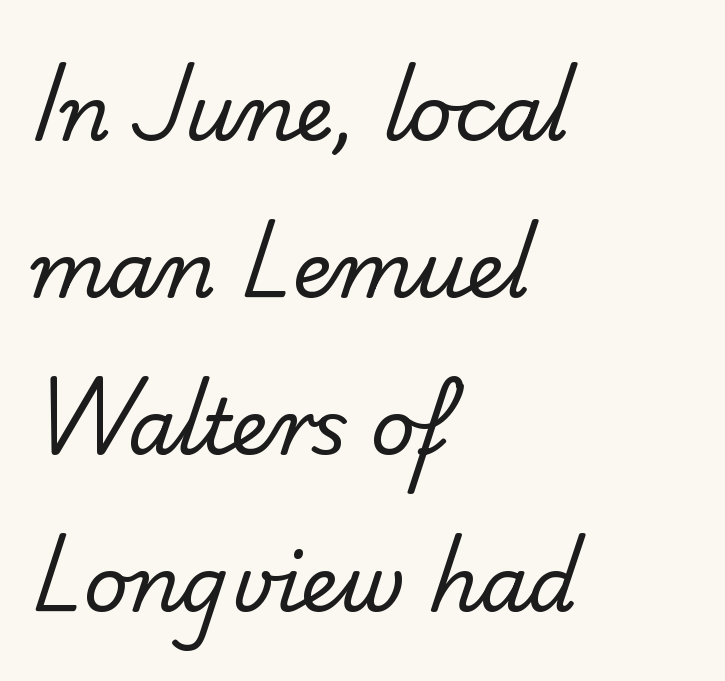
Do the characters align in a grid? No, the font is proportional. Successive baselines arrive slowly, with a big drop between each. Ink coverage per letter is moderate at most. How are the letters spaced? Ordinarily, with no added tracking. The zone under the glyphs is completely vacant.
